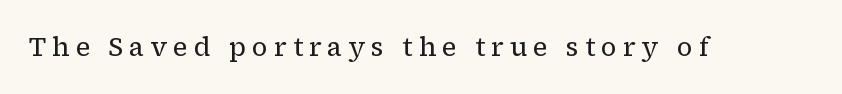
{"italic": "no", "bold": "no", "underline": "no", "letter_spacing": "wide", "letter_spacing_em": 0.23, "glyph_px": 26}
